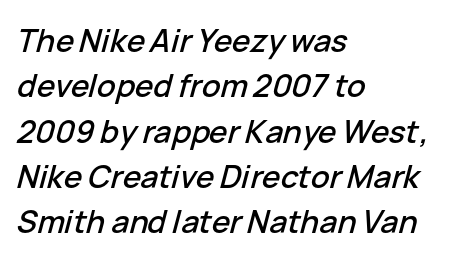
{"italic": "yes", "lean": "right", "slant_degrees": 15, "width": "normal", "stroke_contrast": "low", "x_height": "medium", "monospaced": "no", "underline": "no", "align": "left", "line_spacing": "normal", "line_spacing_ratio": 1.46, "letter_spacing": "normal", "letter_spacing_em": 0.0, "glyph_px": 31}
